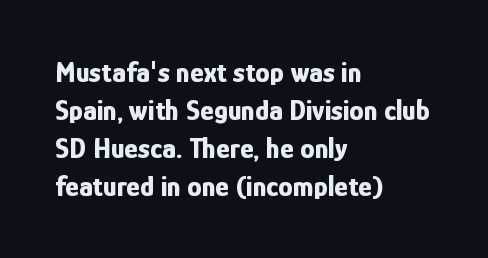
This sample has the flowing, uneven cadence of proportional lettering. Has an underline been added? It has not. Posture: upright roman. Chunky letters — that's bold for sure. This is sans-serif lettering, the kind often seen on screens and signage. Each word holds together tightly as a unit, with standard inter-letter gaps.
